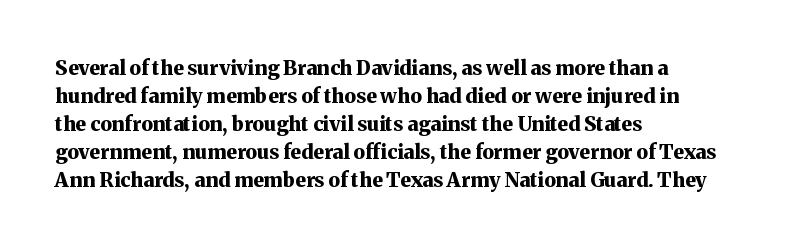
{"italic": "no", "bold": "yes", "underline": "no", "align": "left", "line_spacing": "normal", "line_spacing_ratio": 1.4, "letter_spacing": "normal", "letter_spacing_em": 0.0, "glyph_px": 20}
